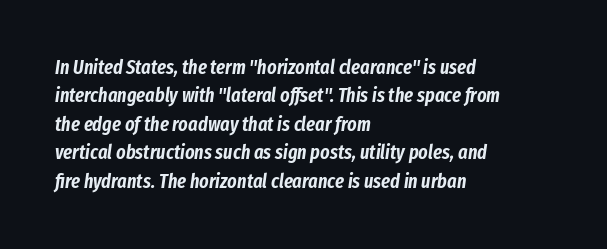
Q: Is the text italic (slanted)? A: Yes, it leans right by about 8 degrees.
Q: Is the text underlined? A: No.
Q: How is the paragraph aligned? A: Left-aligned.
Q: Is the spacing between letters normal or unusually wide? A: Normal.
Q: Is the spacing between lines tight, normal or loose? A: Normal.
